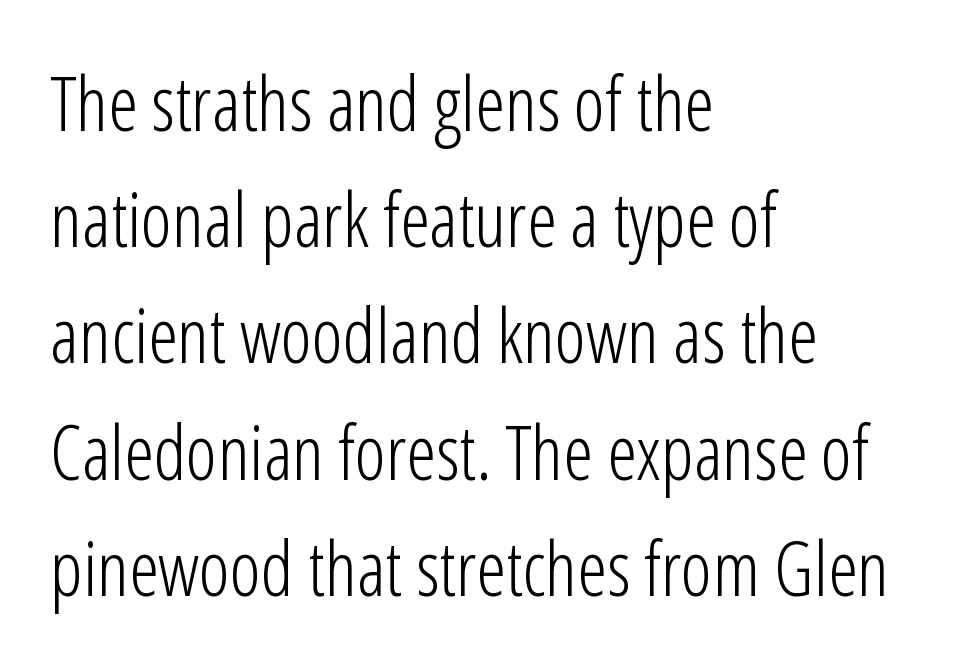
The image shows 75 px light, condensed sans-serif type, upright; set left-aligned, normal line spacing (1.55x), normal letter spacing, not underlined; low stroke contrast and a medium x-height.
